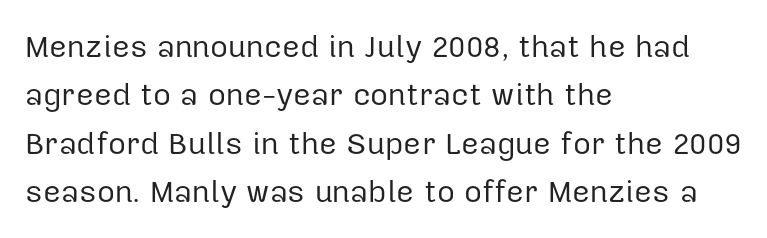
Q: Is the text bold? A: No.
Q: Is the text italic (slanted)? A: No, it is upright.
Q: Is the typeface a serif or a sans-serif typeface? A: Sans-serif.
Q: Is the text underlined? A: No.
Q: How is the paragraph aligned? A: Left-aligned.
Q: Is the spacing between letters normal or unusually wide? A: Normal.
Q: Is the spacing between lines tight, normal or loose? A: Normal.
Q: Width (condensed, normal, or wide)? A: Normal.
Q: Stroke contrast? A: Low.
Q: x-height? A: Medium.
Q: Monospaced? A: No.
